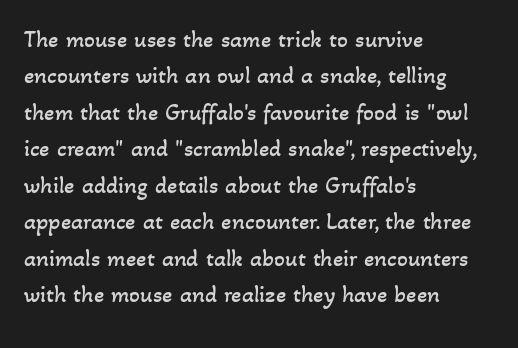
The passage is arranged the way most books set body copy — flush left. Words float on clear page, feet unadorned. No heavy texture on the line: the type isn't bold. If you measured baseline to baseline, you'd find a middling distance. Spacing between characters is what you'd get straight out of the box.
